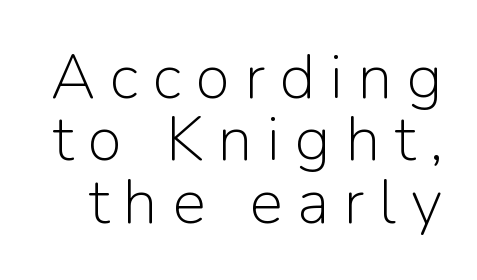
Q: Is the text bold? A: No.
Q: Is the text italic (slanted)? A: No, it is upright.
Q: Is the typeface a serif or a sans-serif typeface? A: Sans-serif.
Q: Is the text underlined? A: No.
Q: Is the spacing between letters normal or unusually wide? A: Unusually wide.
Q: Is the spacing between lines tight, normal or loose? A: Tight.
Q: Width (condensed, normal, or wide)? A: Normal.
Q: Stroke contrast? A: Low.
Q: x-height? A: Medium.
Q: Monospaced? A: No.
